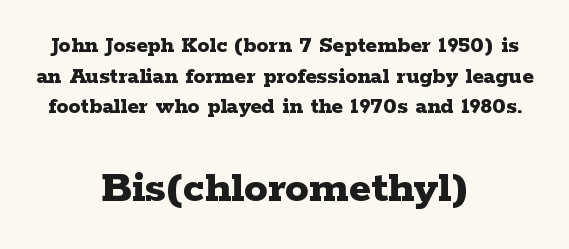
{"serif": "yes", "italic": "no", "bold": "yes", "weight": "bold", "width": "wide", "stroke_contrast": "low", "x_height": "medium", "monospaced": "no", "underline": "no", "align": "center", "line_spacing": "normal", "line_spacing_ratio": 1.28, "letter_spacing": "normal", "letter_spacing_em": 0.0, "larger_block": "second", "size_ratio": 1.96, "glyph_px": 47}
